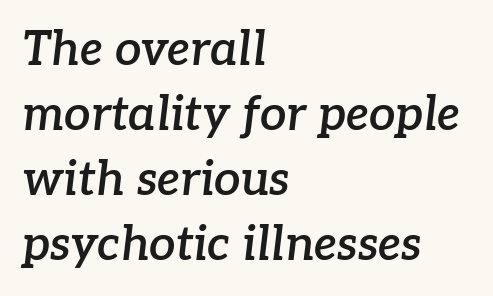
Q: Is the text bold? A: Semi-bold.
Q: Is the text italic (slanted)? A: Yes, it leans right by about 7 degrees.
Q: Is the typeface a serif or a sans-serif typeface? A: Serif.
Q: Is the text underlined? A: No.
Q: How is the paragraph aligned? A: Left-aligned.
Q: Is the spacing between letters normal or unusually wide? A: Normal.
Q: Is the spacing between lines tight, normal or loose? A: Normal.
Q: Width (condensed, normal, or wide)? A: Normal.
Q: Stroke contrast? A: Low.
Q: x-height? A: Medium.
Q: Monospaced? A: No.
